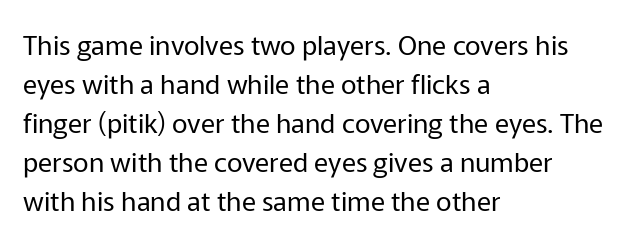
{"italic": "no", "bold": "no", "underline": "no", "align": "left", "line_spacing": "normal", "line_spacing_ratio": 1.44, "letter_spacing": "normal", "letter_spacing_em": 0.0, "glyph_px": 27}
